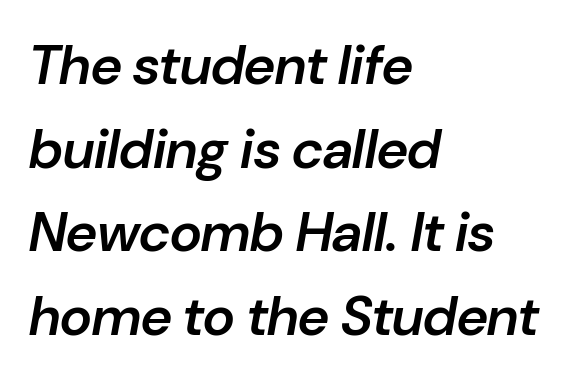
The image shows 55 px semibold type, italic (leaning right); set left-aligned, normal line spacing (1.52x), normal letter spacing, not underlined; low stroke contrast and a medium x-height.
